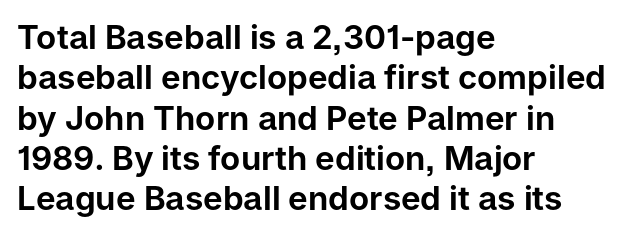
Anything drawn beneath the words? Only blank space. The passage shown is typed in a proportional face where columns would drift. Do the letters lean? They stand straight. Short note: letters normally spaced. The face used here is a sans, in the tradition of grotesques and geometrics. These lines stack with their left ends in a neat column.
